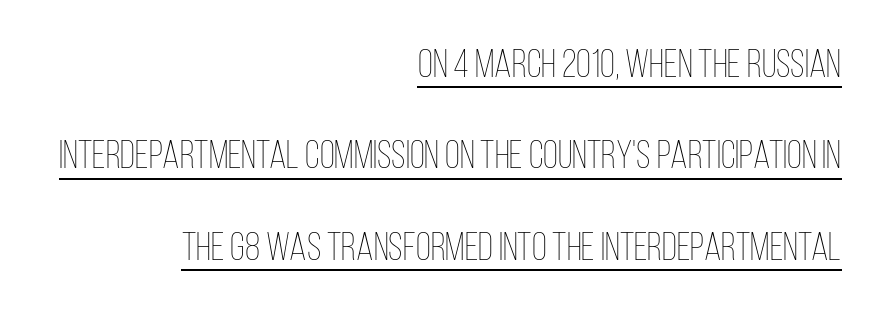
The passage shown stacks its lines with a broad gap. The setting favours the right margin, as signatures and pull-quotes sometimes do. Standard letterfit; no display-style spreading of the glyphs. The passage shown is typed in a proportional face where columns would drift. Beneath each row of characters lies a ruled line. The weight tops out at a normal text grade.
